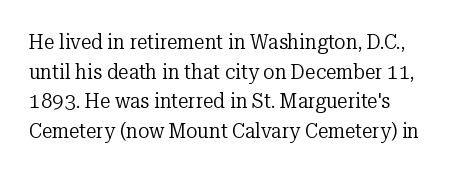
{"italic": "no", "bold": "no", "underline": "no", "align": "left", "line_spacing": "normal", "line_spacing_ratio": 1.41, "letter_spacing": "normal", "letter_spacing_em": 0.0, "glyph_px": 21}
